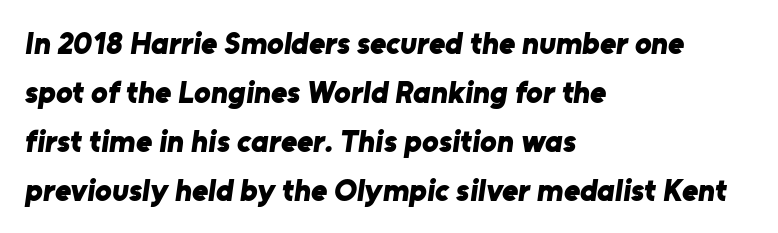
The image shows 31 px bold sans-serif type; set left-aligned, normal line spacing (1.58x), normal letter spacing, not underlined; low stroke contrast and a medium x-height.
